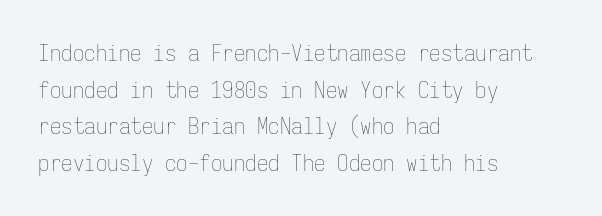
{"italic": "no", "bold": "no", "underline": "no", "align": "left", "line_spacing": "normal", "line_spacing_ratio": 1.59, "letter_spacing": "normal", "letter_spacing_em": 0.0, "glyph_px": 23}
